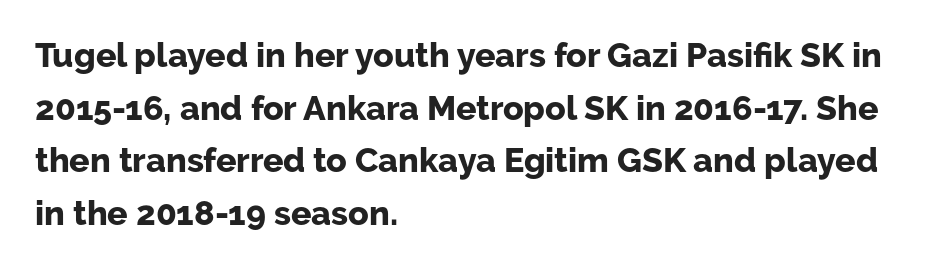
The image shows 34 px bold sans-serif type, upright; set left-aligned, normal line spacing (1.55x), normal letter spacing, not underlined; low stroke contrast and a medium x-height.
